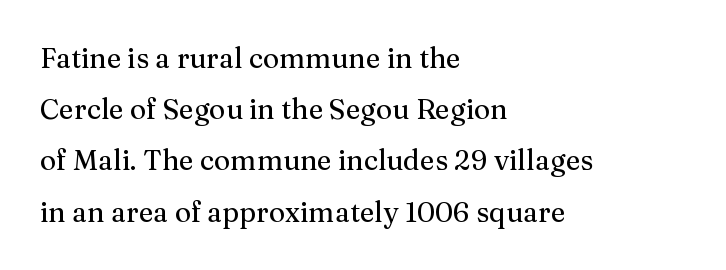
Q: Is the text italic (slanted)? A: No, it is upright.
Q: Is the typeface a serif or a sans-serif typeface? A: Serif.
Q: Is the text underlined? A: No.
Q: How is the paragraph aligned? A: Left-aligned.
Q: Is the spacing between letters normal or unusually wide? A: Normal.
Q: Width (condensed, normal, or wide)? A: Normal.
Q: Stroke contrast? A: Medium.
Q: x-height? A: Medium.
Q: Monospaced? A: No.
